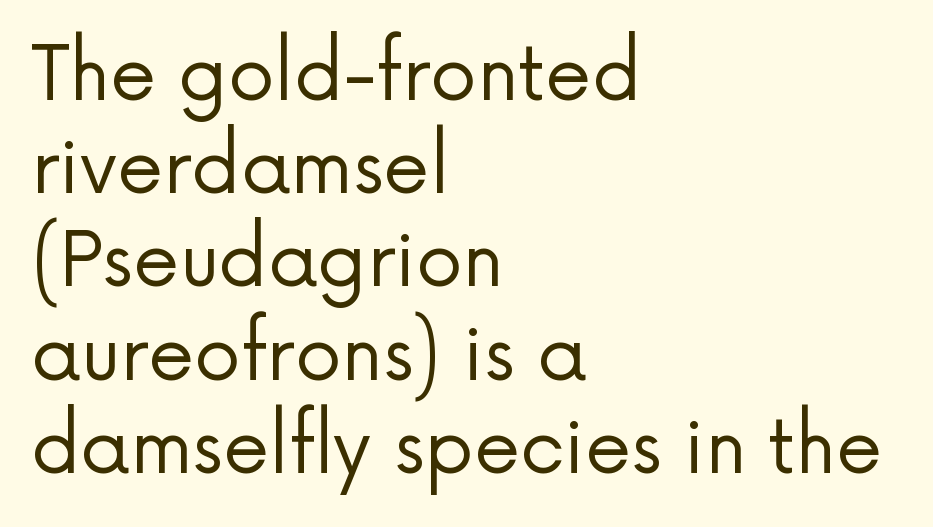
{"serif": "no", "italic": "no", "bold": "no", "weight": "regular", "width": "normal", "stroke_contrast": "low", "x_height": "medium", "monospaced": "no", "underline": "no", "align": "left", "line_spacing": "normal", "line_spacing_ratio": 1.26, "letter_spacing": "normal", "letter_spacing_em": 0.0, "glyph_px": 74}
